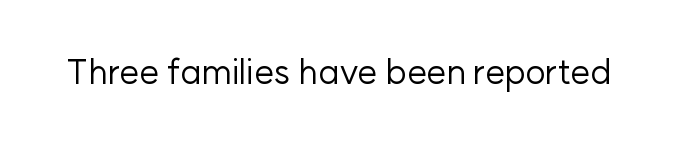
The image shows 35 px regular-weight sans-serif type, upright; set normal letter spacing, not underlined; low stroke contrast and a medium x-height.
